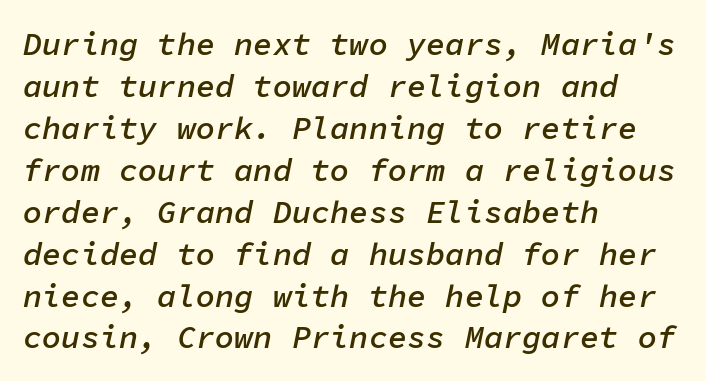
Each row of text sits above clean, open space. The characters look somewhat weighty, a semibold short of true bold. The gaps between neighbouring characters are ordinary and unremarkable. Do the characters align in a grid? Yes, the font is monospaced.
